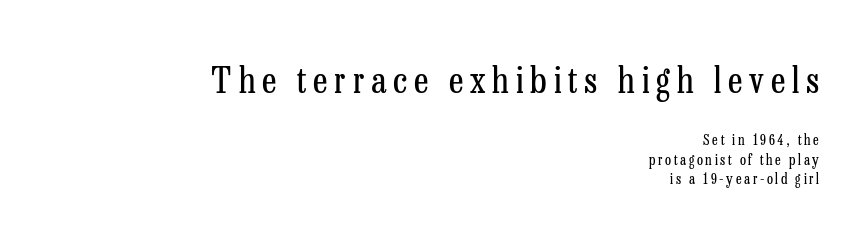
Q: Is the text bold? A: No.
Q: Is the text italic (slanted)? A: No, it is upright.
Q: Is the typeface a serif or a sans-serif typeface? A: Serif.
Q: Is the text underlined? A: No.
Q: How is the paragraph aligned? A: Right-aligned.
Q: Is the spacing between lines tight, normal or loose? A: Normal.
Q: Which block of text is set in a larger size, the first (top) or the second (bottom)? A: The first (top) one.
Q: Width (condensed, normal, or wide)? A: Condensed.
Q: Stroke contrast? A: Low.
Q: x-height? A: Medium.
Q: Monospaced? A: No.
